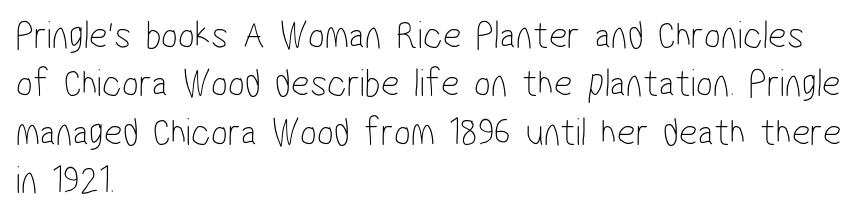
Every row of glyphs begins at an identical x-position on the left. Varying glyph widths throughout — classic text-font behaviour. Anything drawn beneath the words? Only blank space. Default kerning and tracking; the words read as compact shapes. Classification — sans serif. Weight: in the light-to-regular range.
